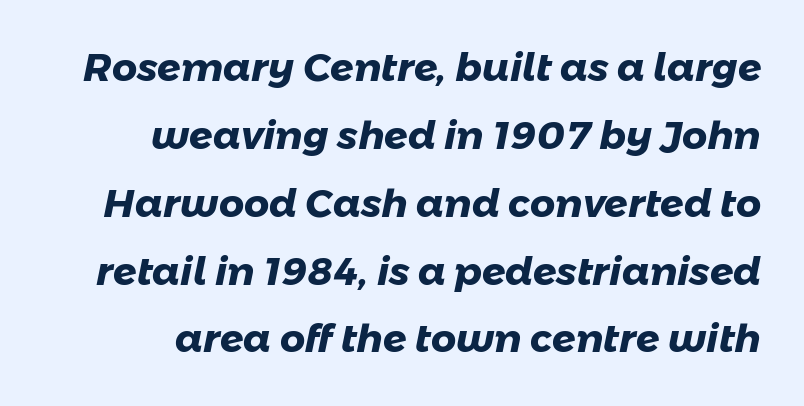
Q: Is the text bold? A: Yes.
Q: Is the typeface a serif or a sans-serif typeface? A: Sans-serif.
Q: Is the text underlined? A: No.
Q: How is the paragraph aligned? A: Right-aligned.
Q: Is the spacing between letters normal or unusually wide? A: Normal.
Q: Width (condensed, normal, or wide)? A: Normal.
Q: Stroke contrast? A: Low.
Q: x-height? A: Medium.
Q: Monospaced? A: No.
